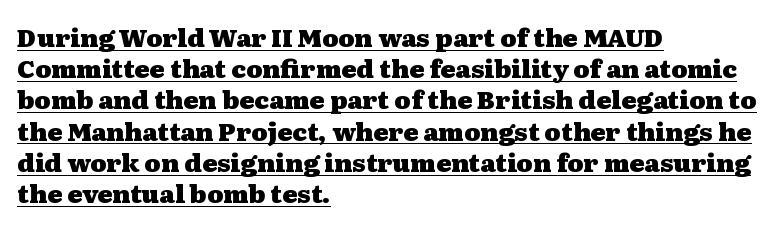
Q: Is the text bold? A: Yes.
Q: Is the text italic (slanted)? A: No, it is upright.
Q: Is the text underlined? A: Yes.
Q: How is the paragraph aligned? A: Left-aligned.
Q: Is the spacing between letters normal or unusually wide? A: Normal.
Q: Is the spacing between lines tight, normal or loose? A: Normal.
